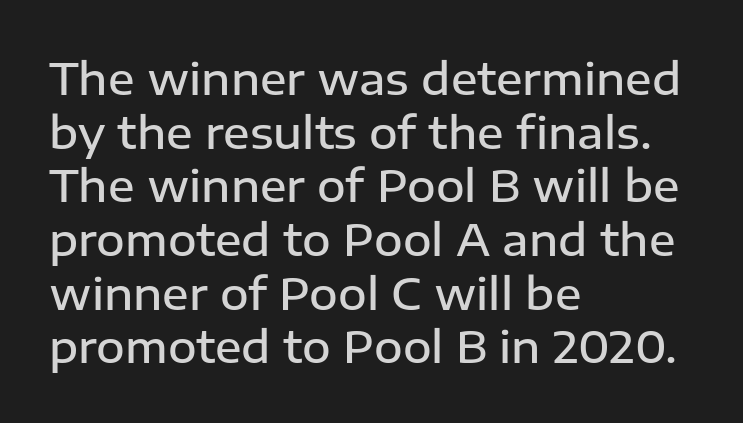
Q: Is the text bold? A: Semi-bold.
Q: Is the text italic (slanted)? A: No, it is upright.
Q: Is the typeface a serif or a sans-serif typeface? A: Sans-serif.
Q: Is the text underlined? A: No.
Q: How is the paragraph aligned? A: Left-aligned.
Q: Is the spacing between letters normal or unusually wide? A: Normal.
Q: Width (condensed, normal, or wide)? A: Normal.
Q: Stroke contrast? A: Low.
Q: x-height? A: Medium.
Q: Monospaced? A: No.
